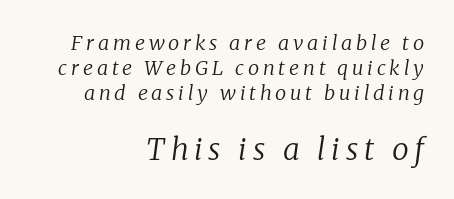
{"serif": "yes", "italic": "yes", "lean": "right", "slant_degrees": 8, "bold": "no", "weight": "regular", "width": "normal", "stroke_contrast": "low", "x_height": "medium", "monospaced": "no", "underline": "no", "align": "right", "line_spacing": "normal", "line_spacing_ratio": 1.26, "larger_block": "second", "size_ratio": 1.5, "glyph_px": 30}
